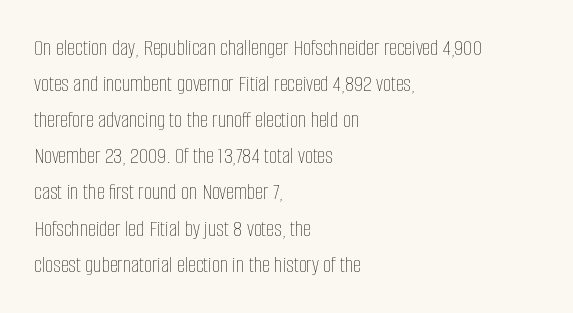
Q: Is the text bold? A: No.
Q: Is the text italic (slanted)? A: No, it is upright.
Q: Is the text underlined? A: No.
Q: How is the paragraph aligned? A: Left-aligned.
Q: Is the spacing between letters normal or unusually wide? A: Normal.
Q: Is the spacing between lines tight, normal or loose? A: Normal.
